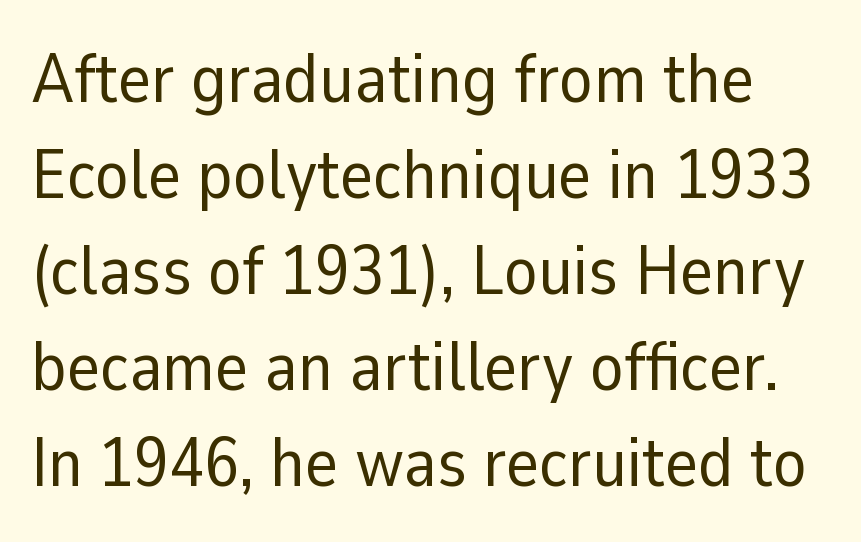
Q: Is the text bold? A: No.
Q: Is the text italic (slanted)? A: No, it is upright.
Q: Is the typeface a serif or a sans-serif typeface? A: Sans-serif.
Q: Is the text underlined? A: No.
Q: Is the spacing between letters normal or unusually wide? A: Normal.
Q: Is the spacing between lines tight, normal or loose? A: Normal.
Q: Width (condensed, normal, or wide)? A: Normal.
Q: Stroke contrast? A: Low.
Q: x-height? A: Medium.
Q: Monospaced? A: No.
